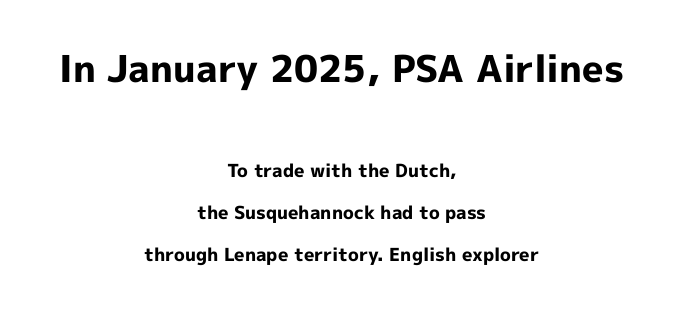
It's the straight-up-and-down kind of type. The rendering uses natural spacing where letterforms have individual widths. Does the leading feel generous? Absolutely, it's lavish. Is the lower block the larger one? No — the upper block carries the bigger type. Any mark beneath the type? The region is blank. Characters follow at the spacing the type designer built in.
